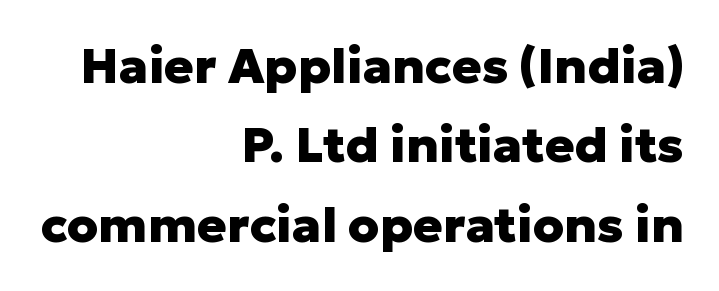
The image shows 49 px heavy sans-serif type, upright; set right-aligned, normal line spacing (1.62x), normal letter spacing, not underlined; low stroke contrast and a medium x-height.
